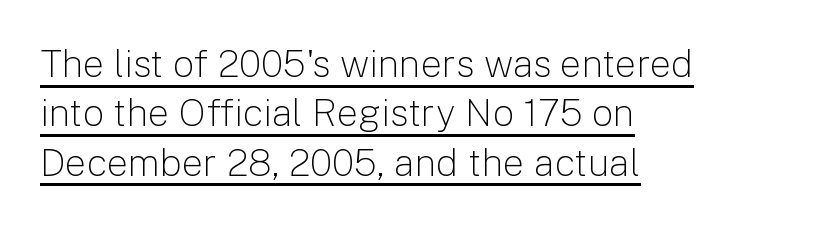
Q: Is the text bold? A: No.
Q: Is the text italic (slanted)? A: No, it is upright.
Q: Is the typeface a serif or a sans-serif typeface? A: Sans-serif.
Q: Is the text underlined? A: Yes.
Q: How is the paragraph aligned? A: Left-aligned.
Q: Is the spacing between letters normal or unusually wide? A: Normal.
Q: Is the spacing between lines tight, normal or loose? A: Normal.
Q: Width (condensed, normal, or wide)? A: Normal.
Q: Stroke contrast? A: Low.
Q: x-height? A: Medium.
Q: Monospaced? A: No.
